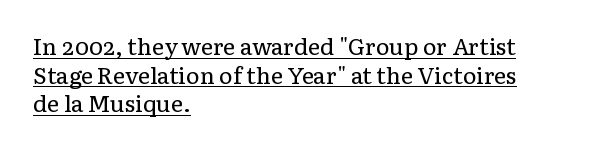
{"italic": "no", "bold": "no", "underline": "yes", "align": "left", "line_spacing_ratio": 1.24, "letter_spacing": "normal", "letter_spacing_em": 0.0, "glyph_px": 23}
